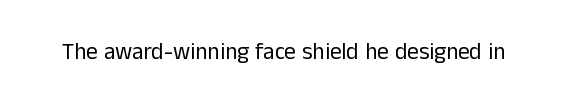
{"italic": "no", "bold": "no", "underline": "no", "letter_spacing": "normal", "letter_spacing_em": 0.0, "glyph_px": 23}
